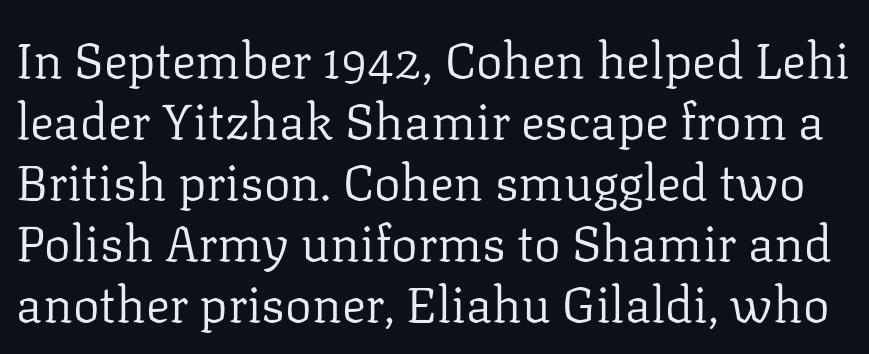
The image shows 50 px regular-weight serif type, upright; set line spacing 1.22x, normal letter spacing, not underlined; low stroke contrast and a medium x-height.
